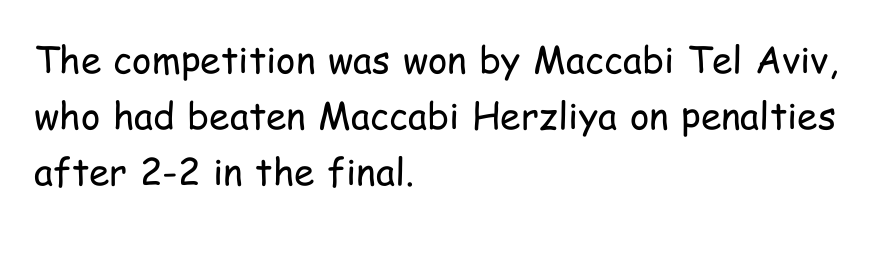
{"serif": "no", "italic": "no", "bold": "no", "weight": "regular", "width": "condensed", "stroke_contrast": "low", "x_height": "medium", "monospaced": "no", "underline": "no", "align": "left", "line_spacing": "normal", "line_spacing_ratio": 1.51, "letter_spacing": "normal", "letter_spacing_em": 0.0, "glyph_px": 37}
